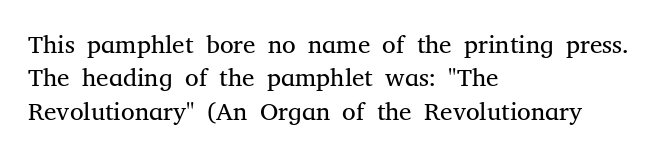
The image shows 25 px text type, upright; set left-aligned, normal line spacing (1.34x), normal letter spacing, not underlined.
